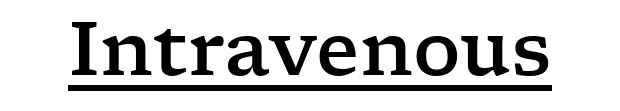
{"serif": "yes", "italic": "no", "width": "wide", "stroke_contrast": "low", "x_height": "medium", "monospaced": "no", "underline": "yes", "letter_spacing": "normal", "letter_spacing_em": 0.0, "glyph_px": 74}
